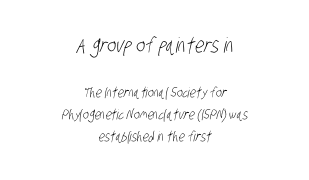
{"bold": "no", "underline": "no", "align": "center", "line_spacing": "normal", "line_spacing_ratio": 1.58, "letter_spacing": "normal", "letter_spacing_em": 0.0, "larger_block": "first", "size_ratio": 1.5, "glyph_px": 21}
